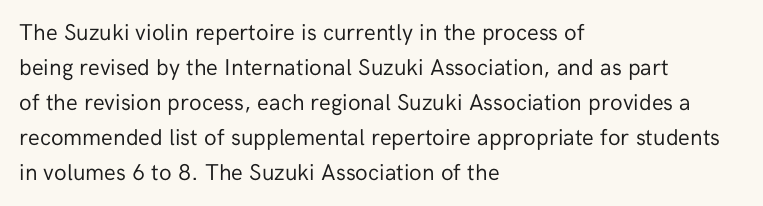
Q: Is the text bold? A: No.
Q: Is the text italic (slanted)? A: No, it is upright.
Q: Is the text underlined? A: No.
Q: How is the paragraph aligned? A: Left-aligned.
Q: Is the spacing between letters normal or unusually wide? A: Normal.
Q: Is the spacing between lines tight, normal or loose? A: Normal.
